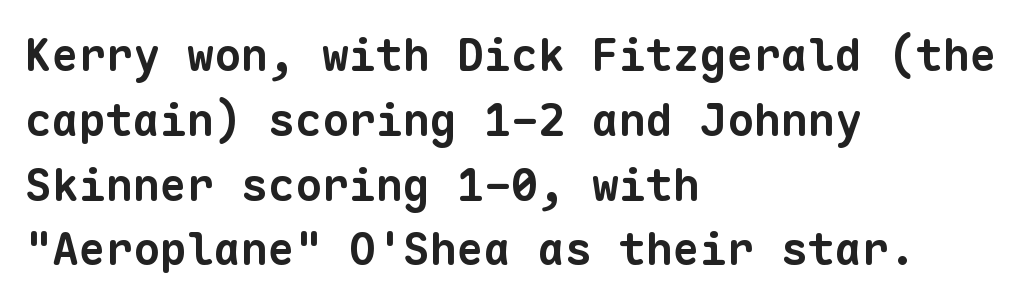
Q: Is the text bold? A: Yes.
Q: Is the typeface a serif or a sans-serif typeface? A: Sans-serif.
Q: Is the text underlined? A: No.
Q: How is the paragraph aligned? A: Left-aligned.
Q: Is the spacing between letters normal or unusually wide? A: Normal.
Q: Is the spacing between lines tight, normal or loose? A: Normal.
Q: Width (condensed, normal, or wide)? A: Normal.
Q: Stroke contrast? A: Low.
Q: x-height? A: Medium.
Q: Monospaced? A: Yes.
